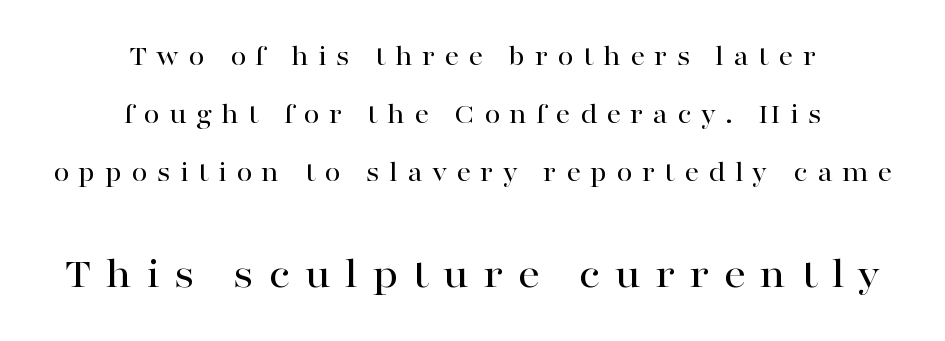
The image shows 44 px wide serif type, upright; set centered, loose line spacing (2.0x), unusually wide letter spacing (+0.32 em), not underlined; the second (bottom) block is 1.52x larger; high stroke contrast and a medium x-height.
